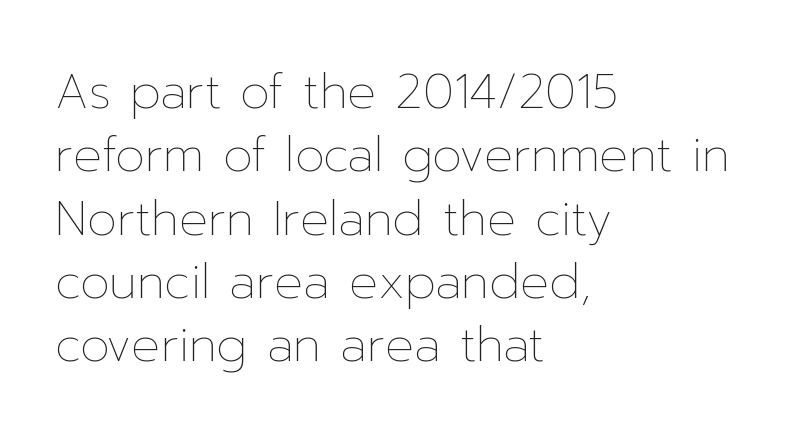
Q: Is the text bold? A: No.
Q: Is the text italic (slanted)? A: No, it is upright.
Q: Is the text underlined? A: No.
Q: How is the paragraph aligned? A: Left-aligned.
Q: Is the spacing between letters normal or unusually wide? A: Normal.
Q: Is the spacing between lines tight, normal or loose? A: Normal.
Q: Width (condensed, normal, or wide)? A: Normal.
Q: Stroke contrast? A: Low.
Q: x-height? A: Medium.
Q: Monospaced? A: No.
